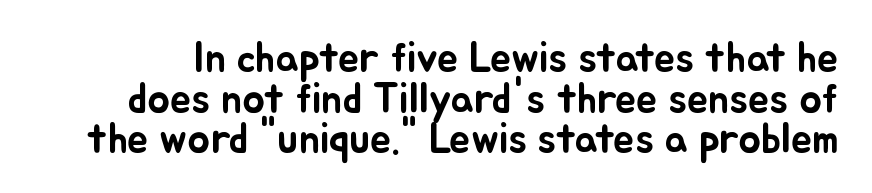
Q: Is the text italic (slanted)? A: No, it is upright.
Q: Is the text underlined? A: No.
Q: Is the spacing between letters normal or unusually wide? A: Normal.
Q: Is the spacing between lines tight, normal or loose? A: Tight.
Q: Width (condensed, normal, or wide)? A: Normal.
Q: Stroke contrast? A: Low.
Q: x-height? A: Small.
Q: Monospaced? A: No.
